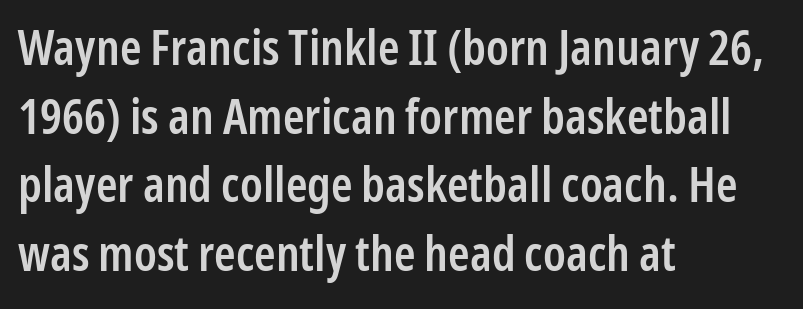
The lettering holds an erect, upright posture throughout. Is this a fixed-width face? No — the glyphs have proportional, varying widths. Observe the absence of serifs on each vertical stroke in this sample. Each new line begins a customary step beneath the previous one. The baseline area is clear.
